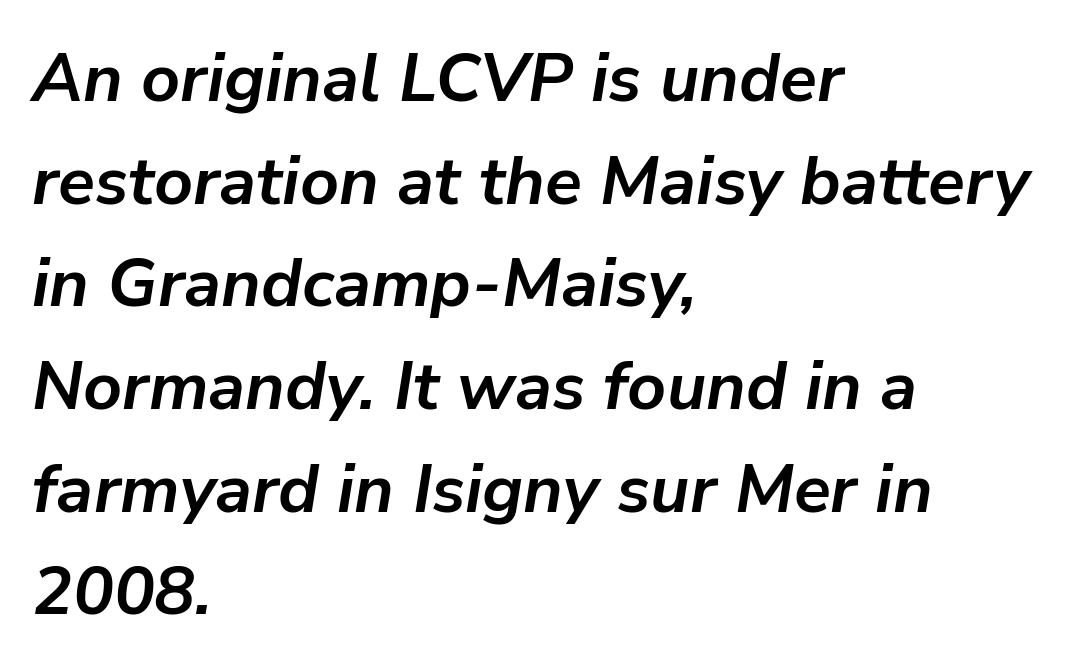
The image shows 68 px semibold type, italic (leaning right); set left-aligned, normal line spacing (1.51x), normal letter spacing, not underlined; low stroke contrast and a medium x-height.
